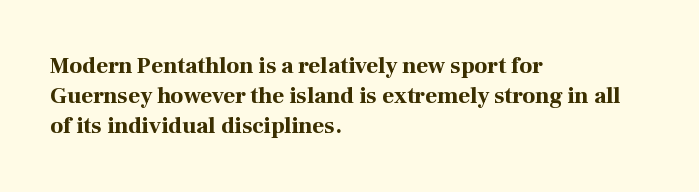
The image shows 23 px bold type, upright; set left-aligned, normal line spacing (1.31x), normal letter spacing, not underlined.
